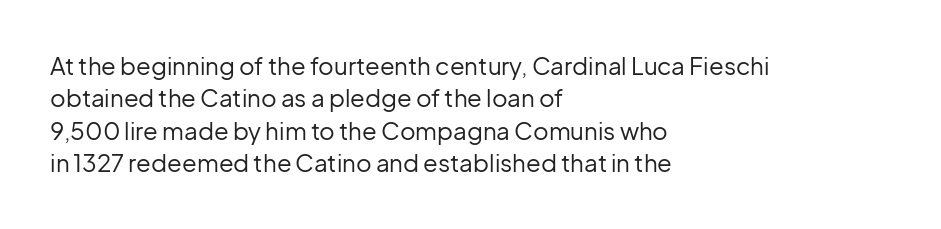
Q: Is the text bold? A: No.
Q: Is the text italic (slanted)? A: No, it is upright.
Q: Is the text underlined? A: No.
Q: How is the paragraph aligned? A: Left-aligned.
Q: Is the spacing between letters normal or unusually wide? A: Normal.
Q: Is the spacing between lines tight, normal or loose? A: Normal.
